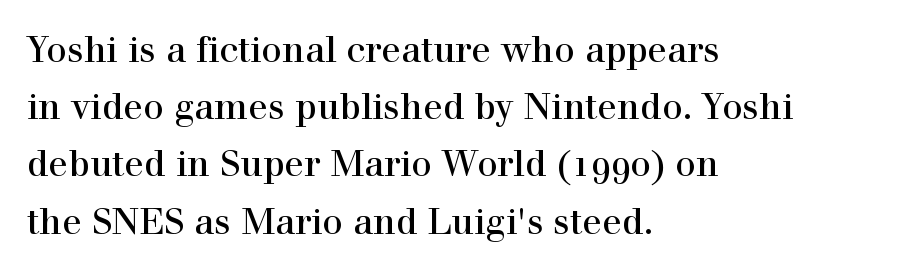
{"serif": "yes", "italic": "no", "width": "normal", "x_height": "medium", "monospaced": "no", "underline": "no", "align": "left", "line_spacing": "normal", "line_spacing_ratio": 1.59, "letter_spacing": "normal", "letter_spacing_em": 0.0, "glyph_px": 36}
